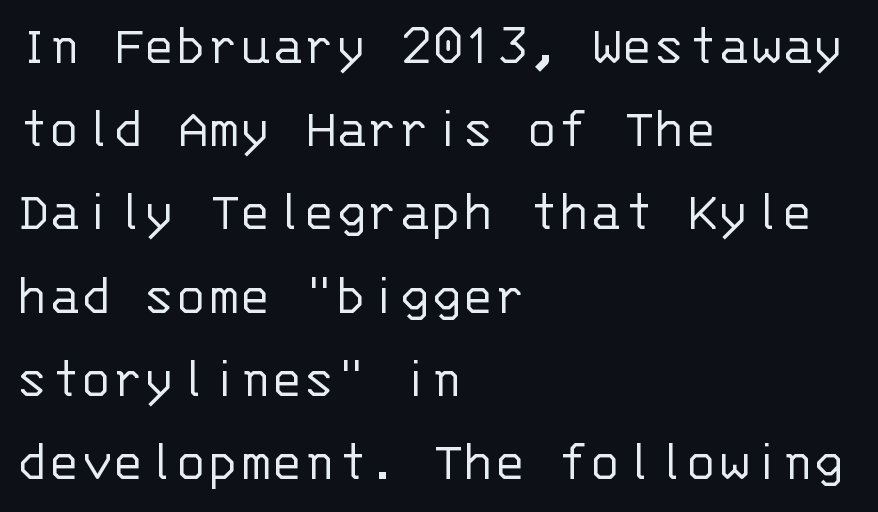
The image shows 59 px light sans-serif type, upright, monospaced; set left-aligned, normal line spacing (1.41x), normal letter spacing, not underlined; low stroke contrast and a large x-height.
